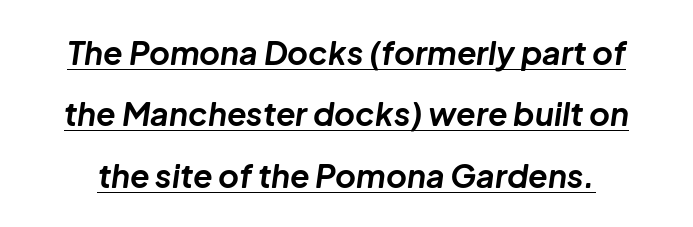
{"italic": "yes", "lean": "right", "slant_degrees": 8, "bold": "yes", "weight": "bold", "width": "normal", "stroke_contrast": "low", "x_height": "medium", "monospaced": "no", "underline": "yes", "line_spacing": "loose", "line_spacing_ratio": 1.92, "letter_spacing": "normal", "letter_spacing_em": 0.0, "glyph_px": 32}
